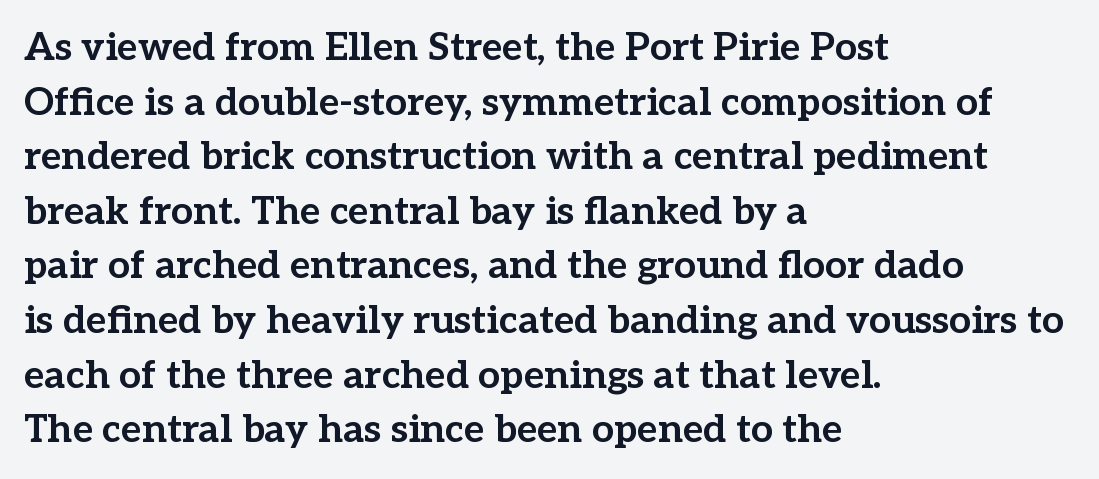
{"serif": "yes", "italic": "no", "bold": "yes", "weight": "bold", "width": "normal", "stroke_contrast": "low", "x_height": "medium", "monospaced": "no", "underline": "no", "align": "left", "line_spacing": "normal", "line_spacing_ratio": 1.4, "letter_spacing": "normal", "letter_spacing_em": 0.0, "glyph_px": 39}
